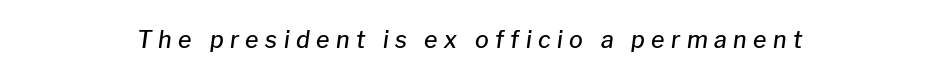
The image shows 23 px text type, italic (leaning right); set centered, unusually wide letter spacing (+0.28 em), not underlined.
